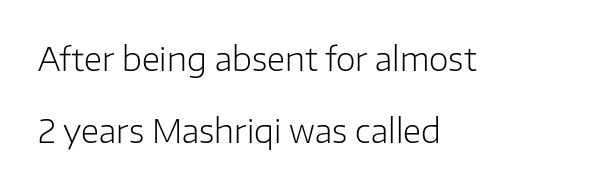
Q: Is the text bold? A: No.
Q: Is the text italic (slanted)? A: No, it is upright.
Q: Is the typeface a serif or a sans-serif typeface? A: Sans-serif.
Q: Is the text underlined? A: No.
Q: How is the paragraph aligned? A: Left-aligned.
Q: Is the spacing between letters normal or unusually wide? A: Normal.
Q: Is the spacing between lines tight, normal or loose? A: Loose.
Q: Width (condensed, normal, or wide)? A: Normal.
Q: Stroke contrast? A: Low.
Q: x-height? A: Medium.
Q: Monospaced? A: No.
